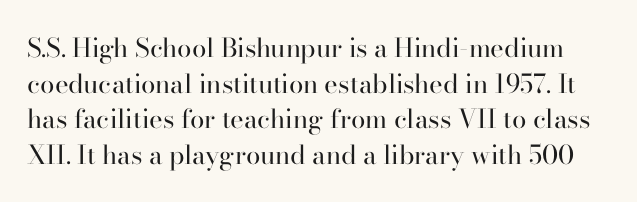
{"italic": "no", "bold": "no", "underline": "no", "line_spacing": "normal", "line_spacing_ratio": 1.37, "letter_spacing": "normal", "letter_spacing_em": 0.0, "glyph_px": 26}
